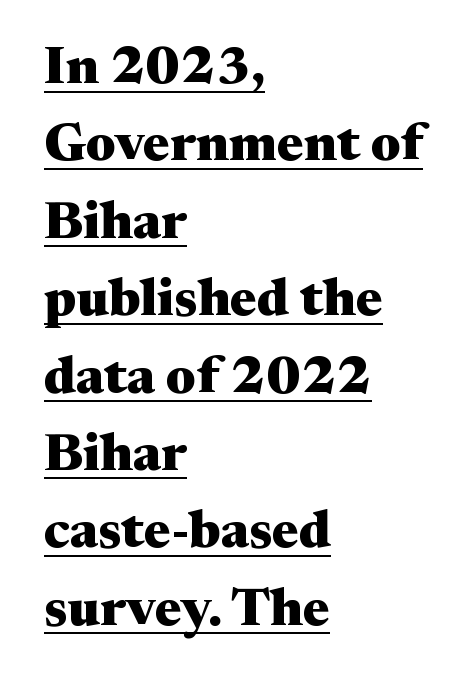
{"serif": "yes", "italic": "no", "bold": "yes", "weight": "heavy", "width": "wide", "stroke_contrast": "medium", "x_height": "medium", "monospaced": "no", "underline": "yes", "align": "left", "line_spacing": "normal", "line_spacing_ratio": 1.46, "letter_spacing": "normal", "letter_spacing_em": 0.0, "glyph_px": 53}
